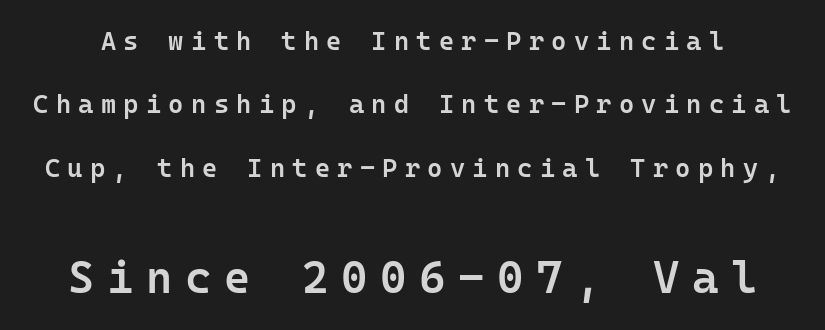
{"serif": "no", "italic": "no", "bold": "semi", "weight": "semibold", "width": "normal", "stroke_contrast": "low", "x_height": "medium", "monospaced": "yes", "underline": "no", "line_spacing": "loose", "line_spacing_ratio": 2.44, "letter_spacing": "wide", "letter_spacing_em": 0.28, "larger_block": "second", "size_ratio": 1.73, "glyph_px": 45}
